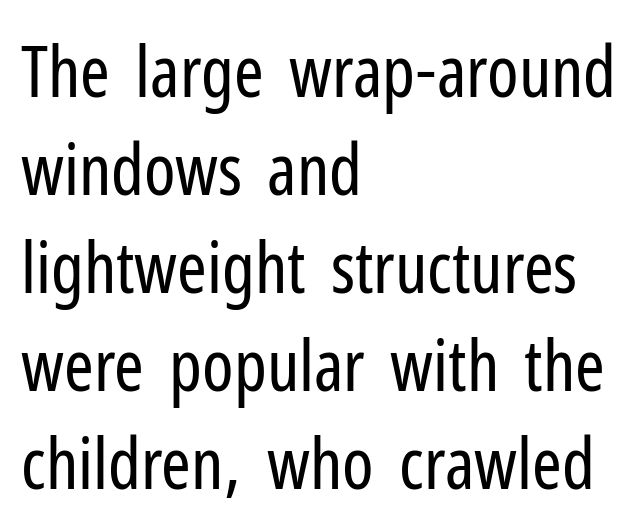
The image shows 71 px regular-weight, condensed sans-serif type, upright; set left-aligned, normal line spacing (1.38x), normal letter spacing, not underlined; low stroke contrast and a medium x-height.
